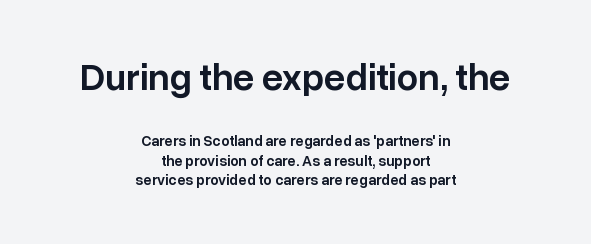
Is the lower block the larger one? No — the upper block carries the bigger type. Notice how descenders clear the ascenders below comfortably — that's standard leading. Tracking here is standard; glyphs follow each other at the usual distance. Here the designer chose a conventional face with non-uniform glyph widths.
